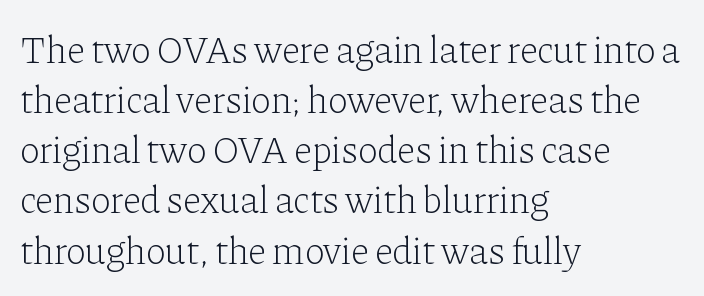
You can tell it's not italic because the verticals are truly vertical. Serifs: yes, visible at the terminals of the letterforms. Reading down the column, the eye jumps a familiar distance to each next line. You could not count columns in this text — the font is proportionally spaced. Observe the ordinary spacing: letters are neighbours, not strangers. Weight: regular or lighter.
